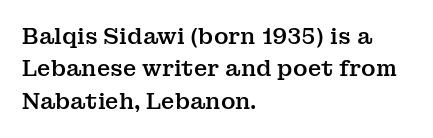
Q: Is the text italic (slanted)? A: No, it is upright.
Q: Is the text underlined? A: No.
Q: How is the paragraph aligned? A: Left-aligned.
Q: Is the spacing between letters normal or unusually wide? A: Normal.
Q: Is the spacing between lines tight, normal or loose? A: Normal.
